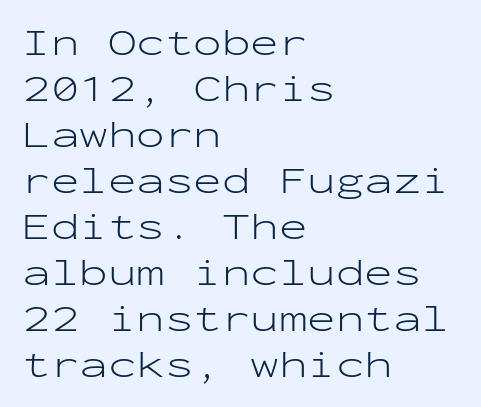
Designer's note — italics off, roman on. The passage is arranged the way most books set body copy — flush left. Looks like terminal output: every glyph gets an equal slot. No word sits above an underline.
